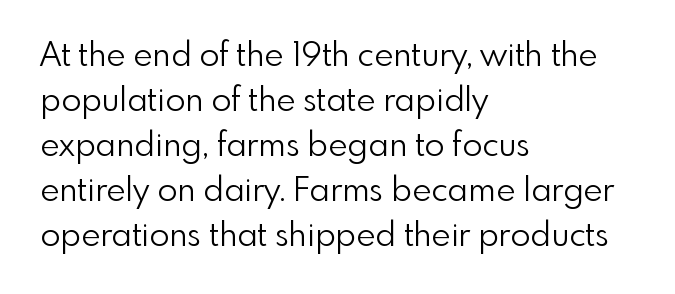
Q: Is the text bold? A: No.
Q: Is the text italic (slanted)? A: No, it is upright.
Q: Is the typeface a serif or a sans-serif typeface? A: Sans-serif.
Q: Is the text underlined? A: No.
Q: How is the paragraph aligned? A: Left-aligned.
Q: Is the spacing between letters normal or unusually wide? A: Normal.
Q: Is the spacing between lines tight, normal or loose? A: Normal.
Q: Width (condensed, normal, or wide)? A: Normal.
Q: Stroke contrast? A: Low.
Q: x-height? A: Small.
Q: Monospaced? A: No.
